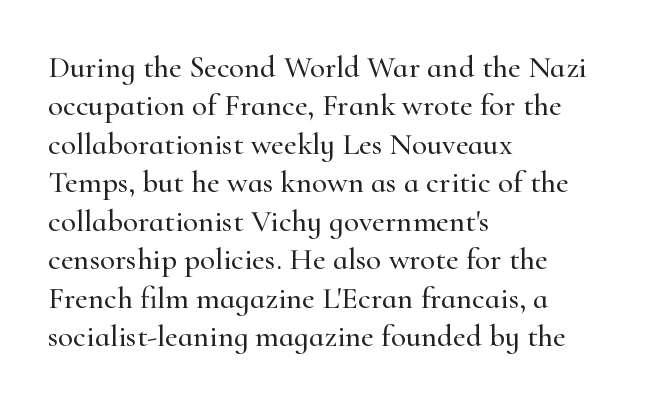
Q: Is the text italic (slanted)? A: No, it is upright.
Q: Is the typeface a serif or a sans-serif typeface? A: Serif.
Q: Is the text underlined? A: No.
Q: How is the paragraph aligned? A: Left-aligned.
Q: Is the spacing between letters normal or unusually wide? A: Normal.
Q: Width (condensed, normal, or wide)? A: Normal.
Q: Stroke contrast? A: High.
Q: x-height? A: Small.
Q: Monospaced? A: No.
